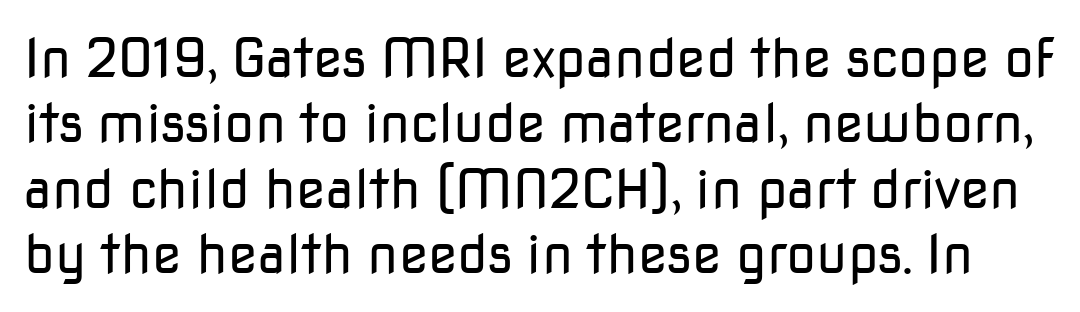
The image shows 54 px regular-weight sans-serif type, upright; set line spacing 1.21x, normal letter spacing, not underlined; low stroke contrast and a medium x-height.
